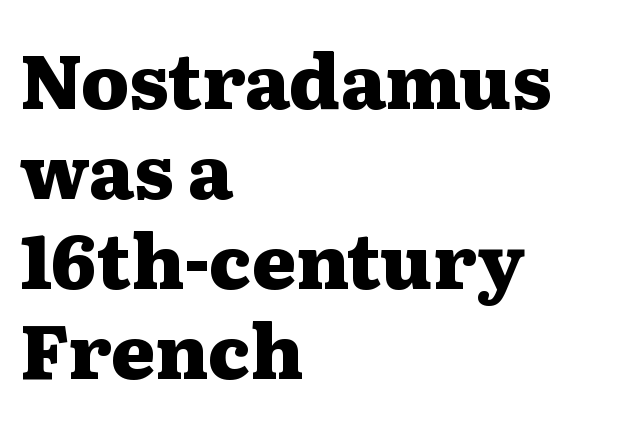
Q: Is the text bold? A: Yes.
Q: Is the text italic (slanted)? A: No, it is upright.
Q: Is the typeface a serif or a sans-serif typeface? A: Serif.
Q: Is the text underlined? A: No.
Q: How is the paragraph aligned? A: Left-aligned.
Q: Is the spacing between letters normal or unusually wide? A: Normal.
Q: Width (condensed, normal, or wide)? A: Wide.
Q: Stroke contrast? A: Medium.
Q: x-height? A: Medium.
Q: Monospaced? A: No.
